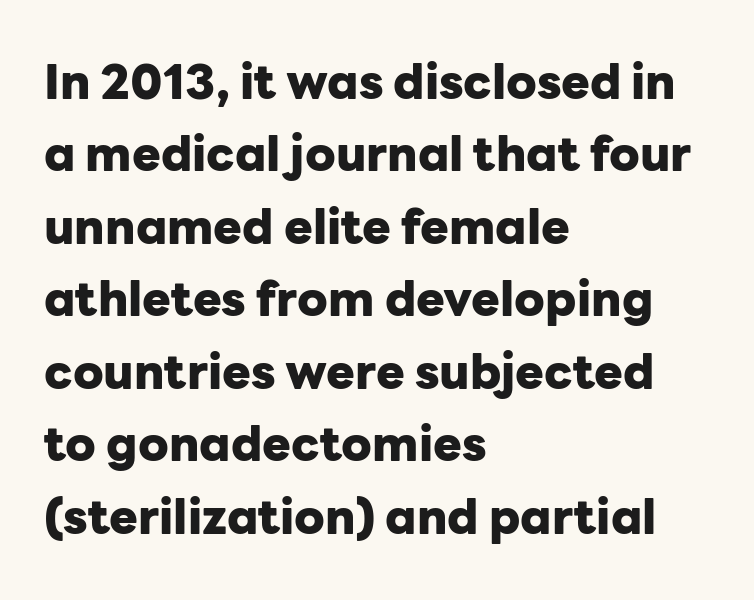
{"serif": "no", "italic": "no", "bold": "yes", "weight": "heavy", "width": "normal", "stroke_contrast": "low", "x_height": "medium", "monospaced": "no", "underline": "no", "align": "left", "line_spacing": "normal", "line_spacing_ratio": 1.51, "letter_spacing": "normal", "letter_spacing_em": 0.0, "glyph_px": 48}
